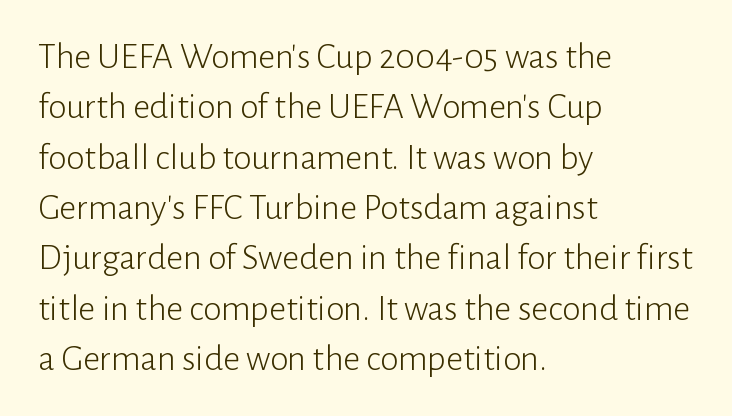
The image shows 37 px light sans-serif type, upright; set left-aligned, normal line spacing (1.36x), normal letter spacing, not underlined; low stroke contrast and a medium x-height.
